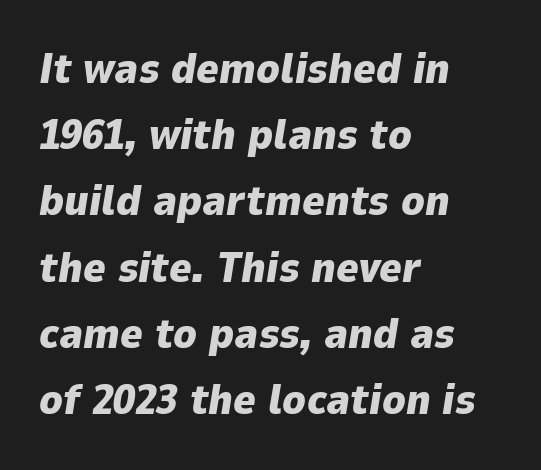
The rendering keeps characters at their native spacing. Clear beneath every line of the passage. These words are printed bold, with thick strokes throughout. Regular leading.
